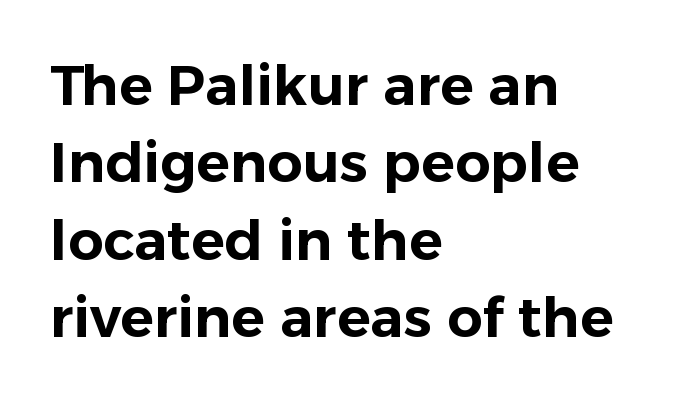
What kind of face is this? One without serifs — a sans. Visually the block forms a straight wall on the left and a jagged coastline on the right. This sample keeps an unexceptional amount of space between lines. The foot of each line stays bare and open. These lines keep a tight, regular rhythm from letter to letter.
